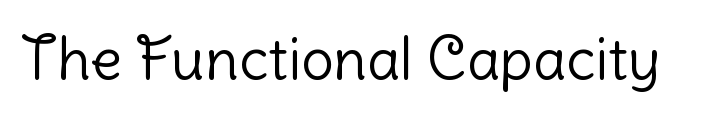
Serif or sans? Sans — the stroke terminals are bare. Has an underline been added? It has not. Do the characters align in a grid? No, the font is proportional. The type sits square on the baseline with zero lean. In terms of letterspacing, this is plain default setting.
